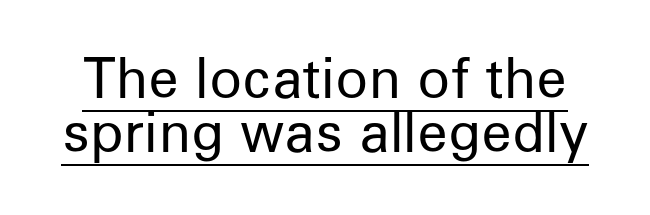
Each stroke keeps to a modest, everyday thickness or less. Leading is clearly below the norm, producing a dense column. Compared with undecorated copy, this sample adds a rule below the words. It's the straight-up-and-down kind of type.
